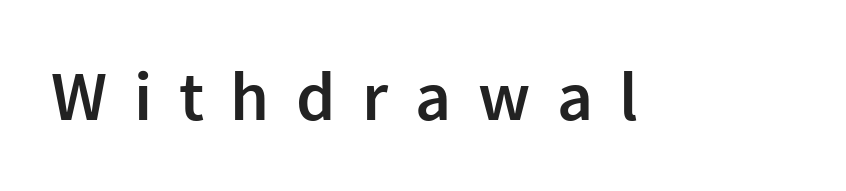
Q: Is the text bold? A: Semi-bold.
Q: Is the text italic (slanted)? A: No, it is upright.
Q: Is the typeface a serif or a sans-serif typeface? A: Sans-serif.
Q: Is the text underlined? A: No.
Q: Is the spacing between letters normal or unusually wide? A: Unusually wide.
Q: Width (condensed, normal, or wide)? A: Normal.
Q: Stroke contrast? A: Low.
Q: x-height? A: Medium.
Q: Monospaced? A: No.
